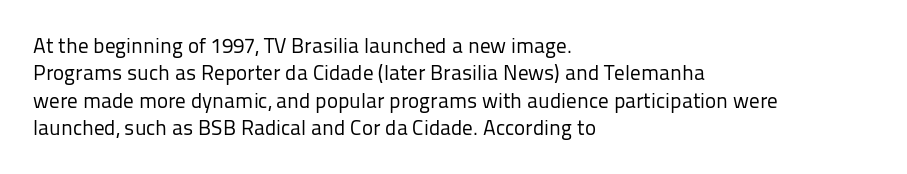
{"italic": "no", "bold": "no", "underline": "no", "align": "left", "line_spacing": "normal", "line_spacing_ratio": 1.3, "letter_spacing": "normal", "letter_spacing_em": 0.0, "glyph_px": 21}
